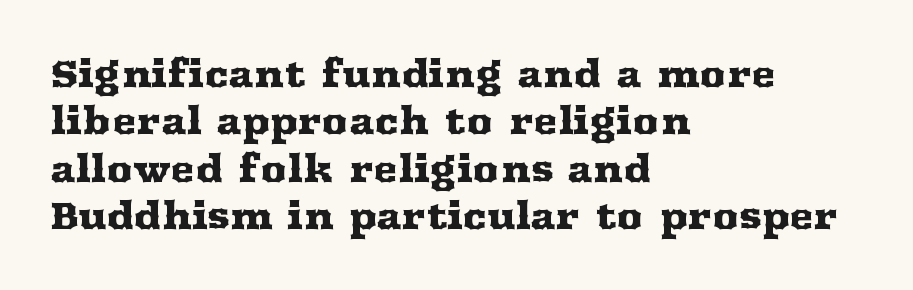
{"serif": "yes", "italic": "no", "width": "wide", "stroke_contrast": "medium", "x_height": "medium", "monospaced": "no", "underline": "no", "align": "left", "line_spacing": "normal", "line_spacing_ratio": 1.28, "letter_spacing": "normal", "letter_spacing_em": 0.0, "glyph_px": 37}
